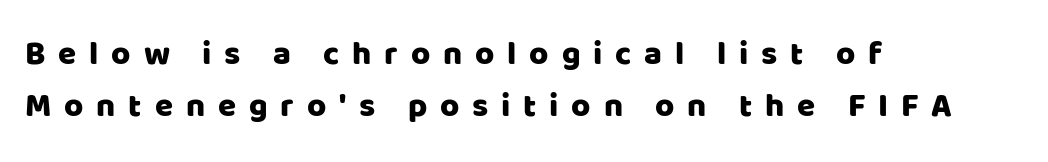
Q: Is the text italic (slanted)? A: No, it is upright.
Q: Is the typeface a serif or a sans-serif typeface? A: Sans-serif.
Q: Is the text underlined? A: No.
Q: How is the paragraph aligned? A: Left-aligned.
Q: Is the spacing between letters normal or unusually wide? A: Unusually wide.
Q: Is the spacing between lines tight, normal or loose? A: Normal.
Q: Width (condensed, normal, or wide)? A: Normal.
Q: Stroke contrast? A: Low.
Q: x-height? A: Large.
Q: Monospaced? A: No.
